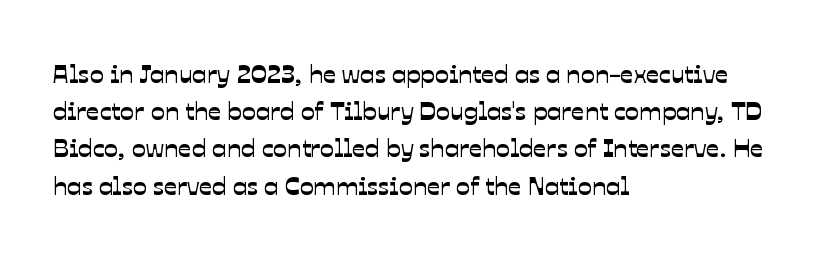
Q: Is the text underlined? A: No.
Q: How is the paragraph aligned? A: Left-aligned.
Q: Is the spacing between letters normal or unusually wide? A: Normal.
Q: Is the spacing between lines tight, normal or loose? A: Normal.
